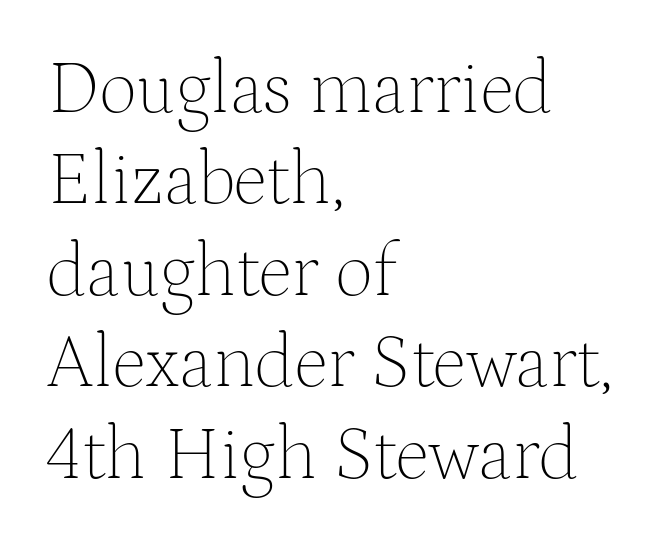
These lines were composed using upright roman letters. Between one letter and the next there's only the usual sliver of space. Short and long lines alike share a common starting point at left. Check under the words: just untouched page.
